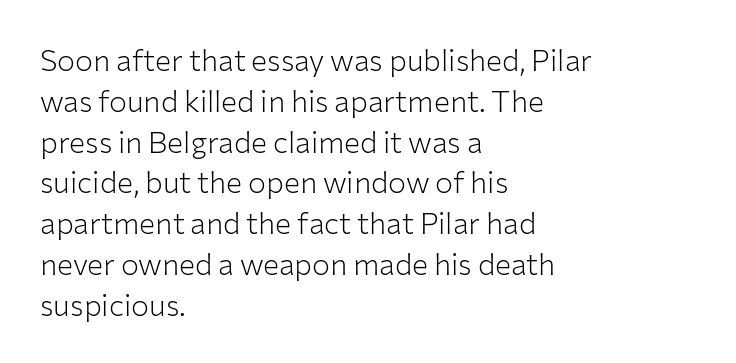
{"serif": "no", "italic": "no", "bold": "no", "weight": "light", "width": "normal", "stroke_contrast": "low", "x_height": "medium", "monospaced": "no", "underline": "no", "align": "left", "line_spacing": "normal", "line_spacing_ratio": 1.36, "letter_spacing": "normal", "letter_spacing_em": 0.0, "glyph_px": 30}
